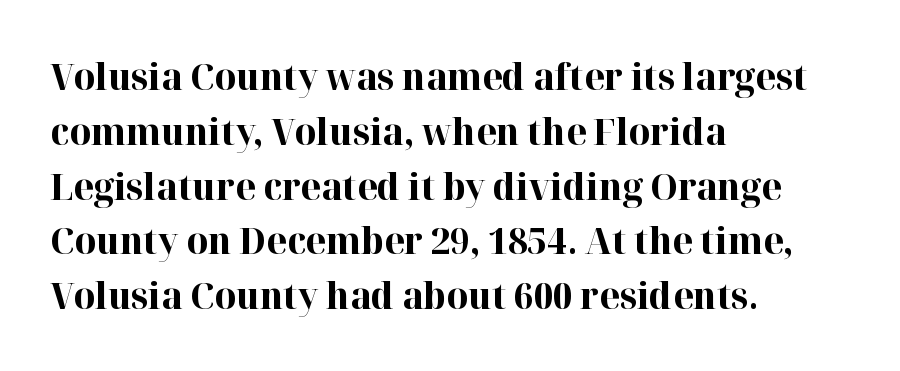
{"serif": "yes", "italic": "no", "bold": "yes", "weight": "bold", "width": "normal", "stroke_contrast": "high", "x_height": "medium", "monospaced": "no", "underline": "no", "align": "left", "line_spacing": "normal", "line_spacing_ratio": 1.48, "letter_spacing": "normal", "letter_spacing_em": 0.0, "glyph_px": 37}
